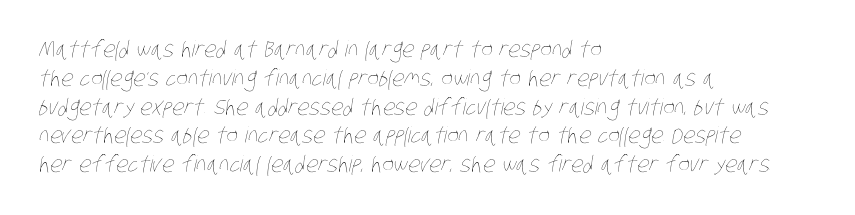
Normally led — the rows are evenly, conventionally spaced. Standard letterfit; no display-style spreading of the glyphs. Underline: absent. Short and long lines alike share a common starting point at left.
